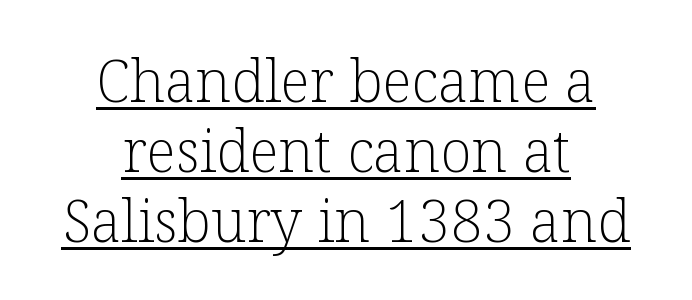
{"serif": "yes", "italic": "no", "bold": "no", "weight": "light", "width": "normal", "stroke_contrast": "low", "x_height": "medium", "monospaced": "no", "underline": "yes", "align": "center", "line_spacing_ratio": 1.21, "letter_spacing": "normal", "letter_spacing_em": 0.0, "glyph_px": 58}
